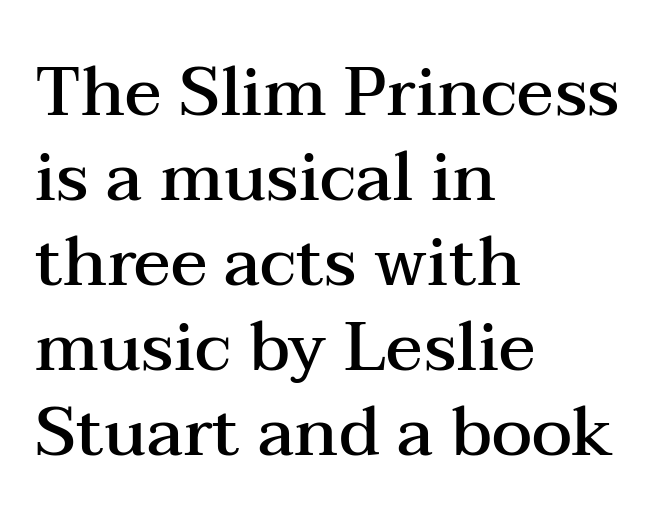
Q: Is the text bold? A: Semi-bold.
Q: Is the text italic (slanted)? A: No, it is upright.
Q: Is the typeface a serif or a sans-serif typeface? A: Serif.
Q: Is the text underlined? A: No.
Q: How is the paragraph aligned? A: Left-aligned.
Q: Is the spacing between letters normal or unusually wide? A: Normal.
Q: Is the spacing between lines tight, normal or loose? A: Normal.
Q: Width (condensed, normal, or wide)? A: Wide.
Q: Stroke contrast? A: Medium.
Q: x-height? A: Medium.
Q: Monospaced? A: No.
